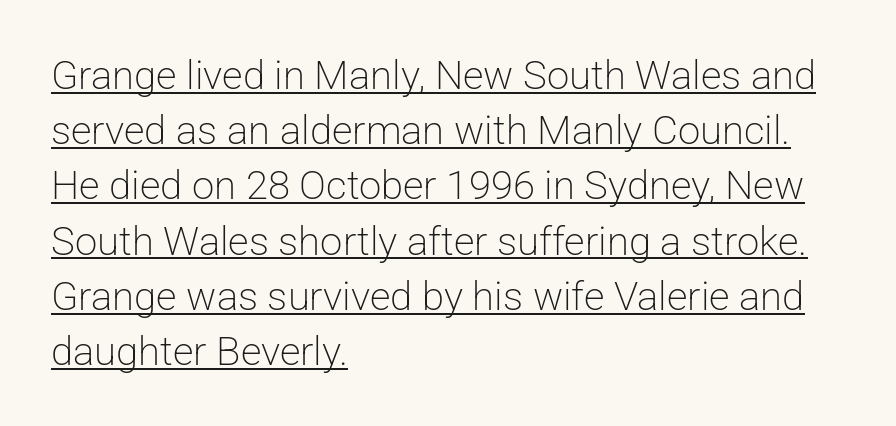
This rendering leaves character spacing at its baseline value. Serifs: no, the terminals of the letterforms are clean. The face used here is proportionally spaced, like ordinary book or web type. The glyphs are accompanied by a horizontal stroke just below them. Is there any slant? The stems are plumb.
